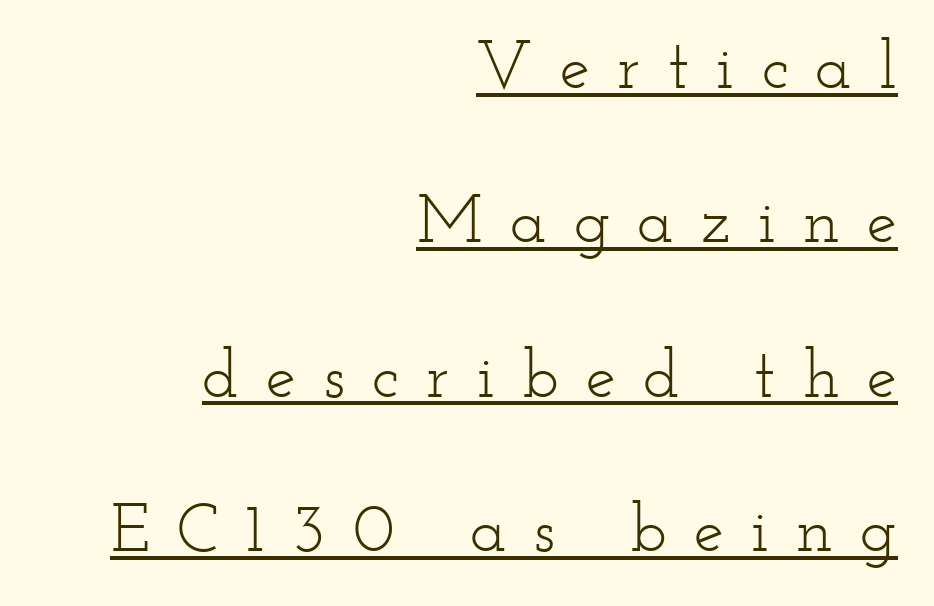
{"serif": "yes", "italic": "no", "bold": "no", "weight": "light", "width": "wide", "stroke_contrast": "low", "x_height": "small", "monospaced": "no", "underline": "yes", "align": "right", "line_spacing": "loose", "line_spacing_ratio": 2.27, "letter_spacing": "wide", "letter_spacing_em": 0.4, "glyph_px": 68}
